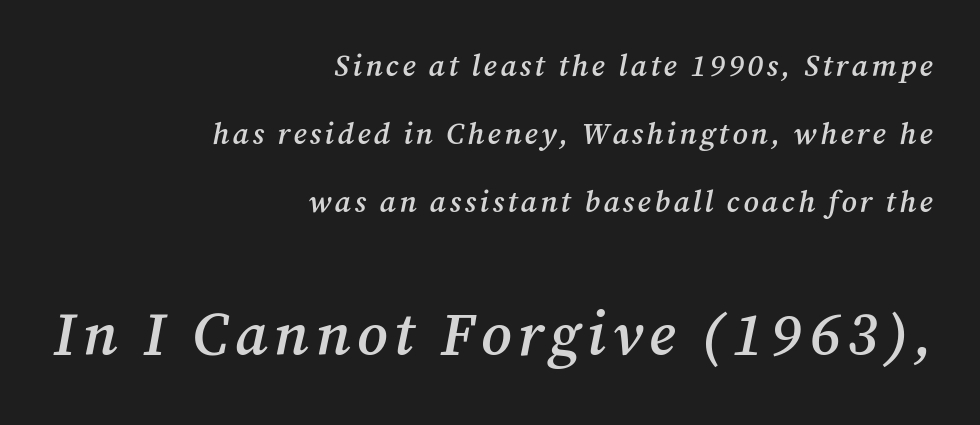
{"serif": "yes", "italic": "yes", "lean": "right", "slant_degrees": 12, "bold": "semi", "weight": "semibold", "width": "normal", "stroke_contrast": "medium", "x_height": "medium", "monospaced": "no", "underline": "no", "align": "right", "line_spacing": "loose", "line_spacing_ratio": 2.26, "larger_block": "second", "size_ratio": 2.0, "glyph_px": 60}
